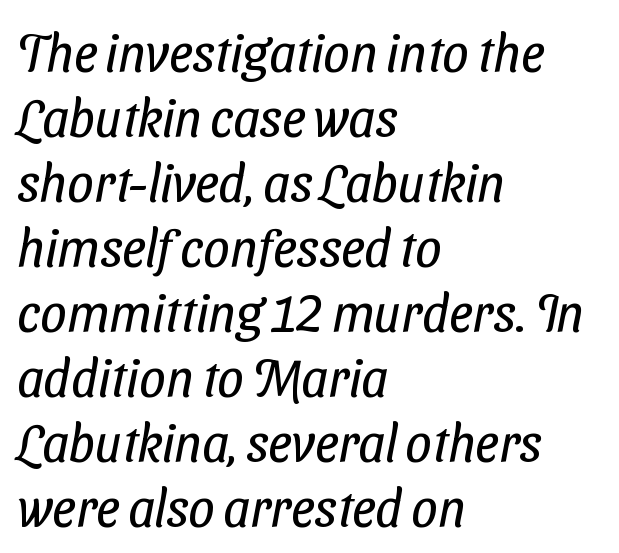
Q: Is the text bold? A: No.
Q: Is the typeface a serif or a sans-serif typeface? A: Sans-serif.
Q: Is the text underlined? A: No.
Q: How is the paragraph aligned? A: Left-aligned.
Q: Is the spacing between letters normal or unusually wide? A: Normal.
Q: Is the spacing between lines tight, normal or loose? A: Normal.
Q: Width (condensed, normal, or wide)? A: Condensed.
Q: Stroke contrast? A: Low.
Q: x-height? A: Medium.
Q: Monospaced? A: No.
